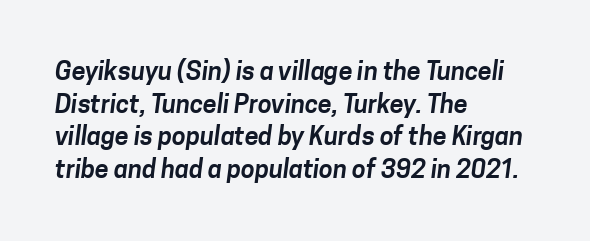
{"underline": "no", "align": "left", "line_spacing": "normal", "line_spacing_ratio": 1.31, "letter_spacing": "normal", "letter_spacing_em": 0.0, "glyph_px": 25}
